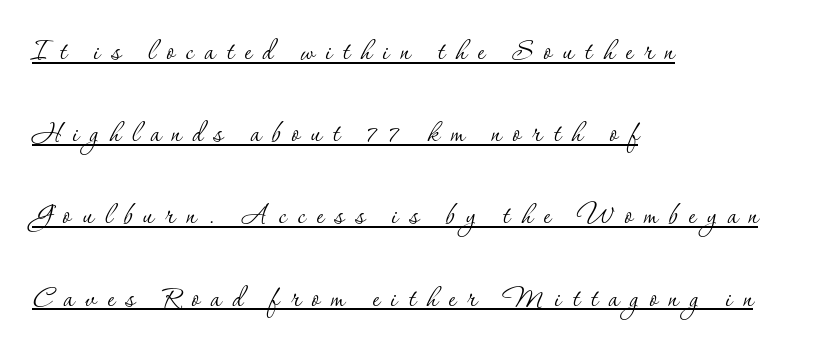
Q: Is the text bold? A: No.
Q: Is the text italic (slanted)? A: Yes.
Q: Is the typeface a serif or a sans-serif typeface? A: Serif.
Q: Is the text underlined? A: Yes.
Q: How is the paragraph aligned? A: Left-aligned.
Q: Is the spacing between letters normal or unusually wide? A: Unusually wide.
Q: Is the spacing between lines tight, normal or loose? A: Loose.
Q: Width (condensed, normal, or wide)? A: Normal.
Q: Stroke contrast? A: Low.
Q: x-height? A: Small.
Q: Monospaced? A: No.
